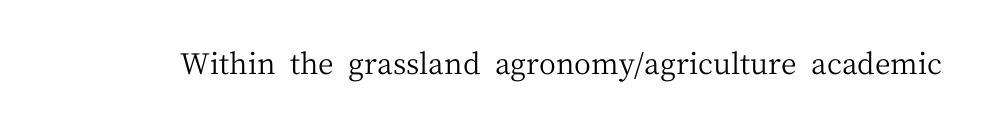
Quick note: underline off. The rendering keeps characters at their native spacing. Weight: not bold — regular or lighter. A typesetter would label this face a serif. Quick note: not italic, upright. Note the varied advance widths — an 'i' is clearly narrower than an 'm'.
